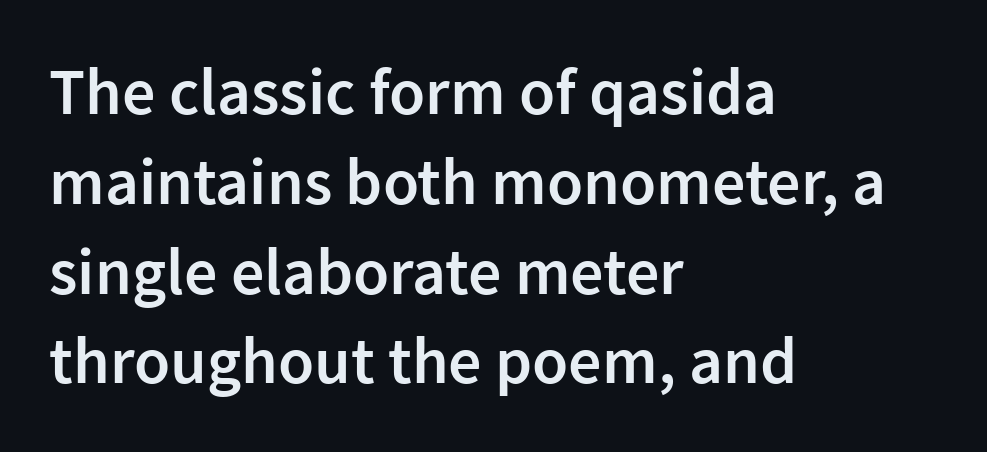
The letters advance in unequal steps, a hallmark of proportional type. The words here are not underlined. Tracking here is standard; glyphs follow each other at the usual distance. This is the in-between weight designers call semibold or demi. What's the leading like? Ordinary, nothing unusual.
